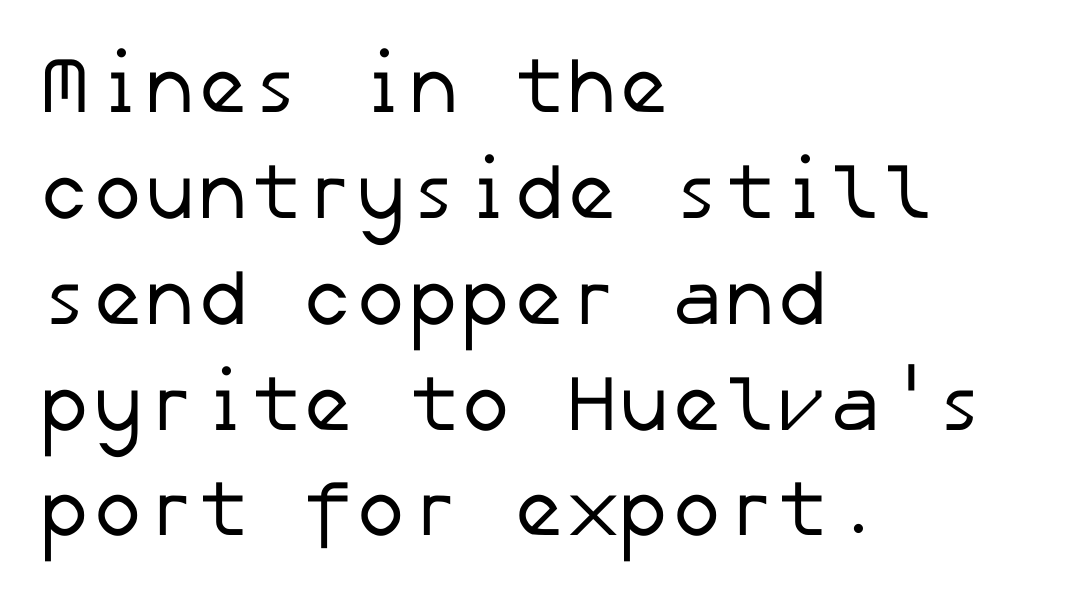
Q: Is the text bold? A: No.
Q: Is the typeface a serif or a sans-serif typeface? A: Sans-serif.
Q: Is the text underlined? A: No.
Q: How is the paragraph aligned? A: Left-aligned.
Q: Is the spacing between letters normal or unusually wide? A: Normal.
Q: Is the spacing between lines tight, normal or loose? A: Normal.
Q: Width (condensed, normal, or wide)? A: Normal.
Q: Stroke contrast? A: Low.
Q: x-height? A: Medium.
